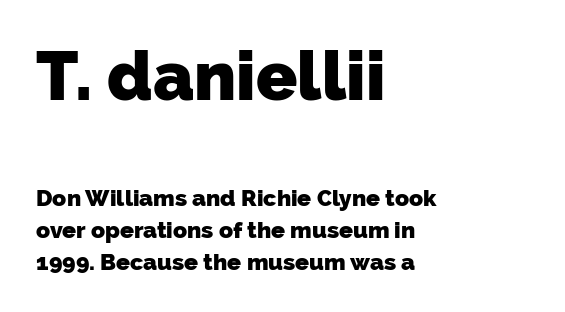
Between these two stacked blocks, the higher one wins on size. Check under the words: just untouched page. The font family rendered here belongs to the sans-serif group. Proportional: the letters do not fall into vertical columns. There is no visible air inserted between adjacent glyphs. The characters look thick and weighty, a clear bold.
